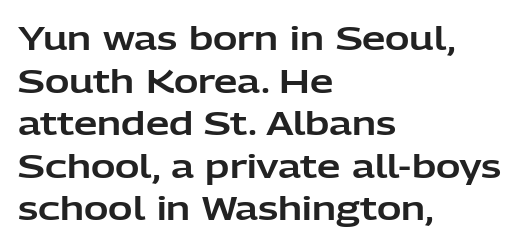
A typesetter would mark this as roman, not italic. Here the glyphs are tracked normally, forming tight word shapes. Each letter's strokes conclude bluntly, with no projecting serifs. The space between consecutive lines is moderate. A student would call this left alignment; a typographer would say flush left, rag right.
